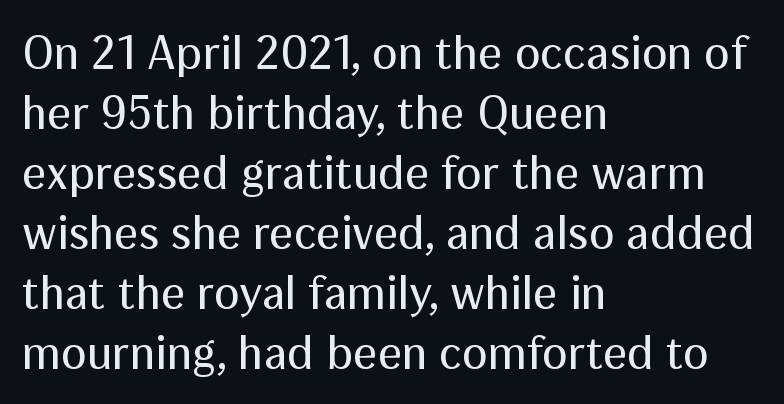
Q: Is the text bold? A: No.
Q: Is the text italic (slanted)? A: No, it is upright.
Q: Is the typeface a serif or a sans-serif typeface? A: Sans-serif.
Q: Is the text underlined? A: No.
Q: How is the paragraph aligned? A: Left-aligned.
Q: Is the spacing between letters normal or unusually wide? A: Normal.
Q: Is the spacing between lines tight, normal or loose? A: Normal.
Q: Width (condensed, normal, or wide)? A: Normal.
Q: Stroke contrast? A: Medium.
Q: x-height? A: Medium.
Q: Monospaced? A: No.
